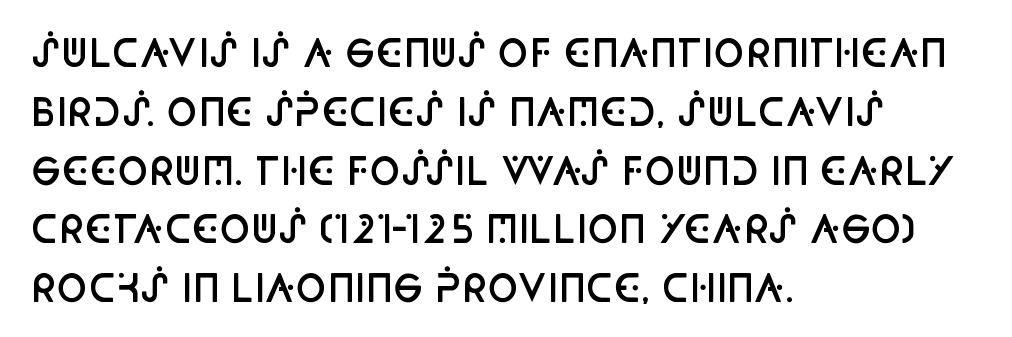
{"serif": "no", "italic": "no", "bold": "semi", "weight": "semibold", "width": "condensed", "stroke_contrast": "low", "x_height": "large", "monospaced": "no", "underline": "no", "align": "left", "line_spacing": "normal", "line_spacing_ratio": 1.59, "letter_spacing": "normal", "letter_spacing_em": 0.0, "glyph_px": 37}
